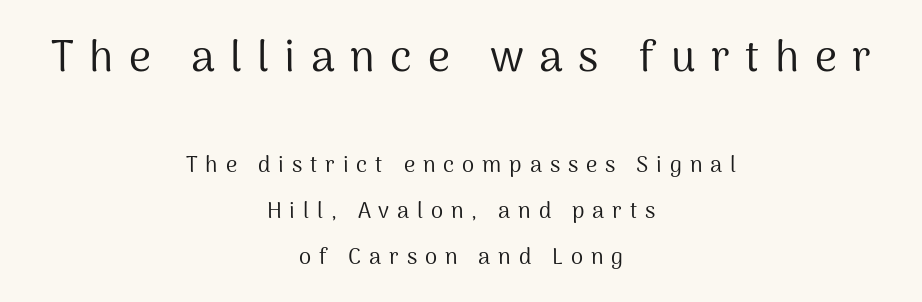
{"serif": "no", "italic": "no", "bold": "no", "weight": "regular", "width": "normal", "stroke_contrast": "medium", "x_height": "medium", "monospaced": "no", "underline": "no", "align": "center", "line_spacing": "loose", "line_spacing_ratio": 2.09, "letter_spacing": "wide", "letter_spacing_em": 0.36, "larger_block": "first", "size_ratio": 1.95, "glyph_px": 43}
